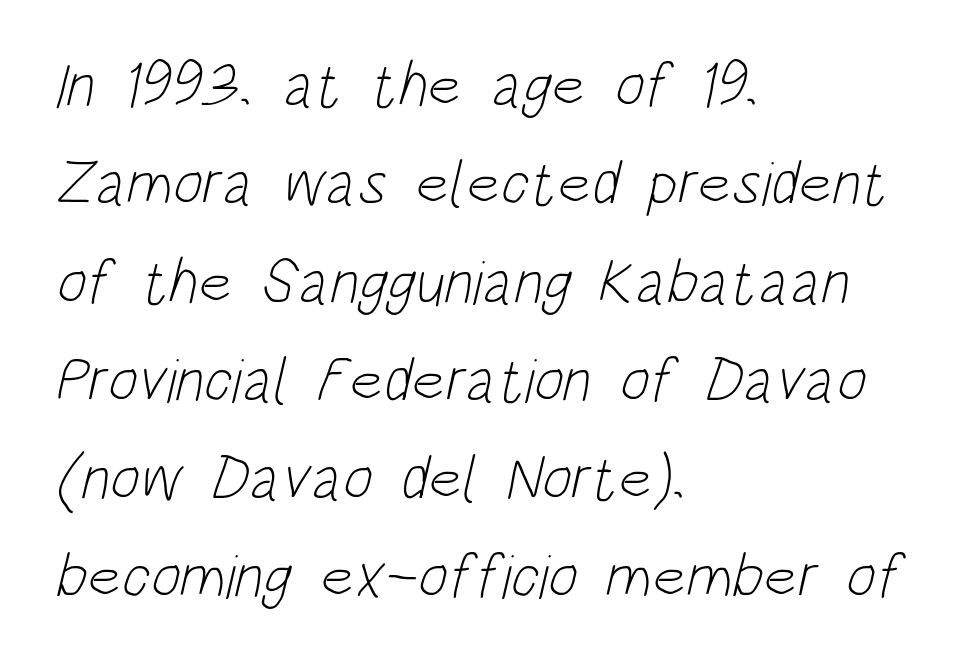
The image shows 63 px light, condensed sans-serif type; set left-aligned, normal line spacing (1.56x), normal letter spacing, not underlined; low stroke contrast and a large x-height.
